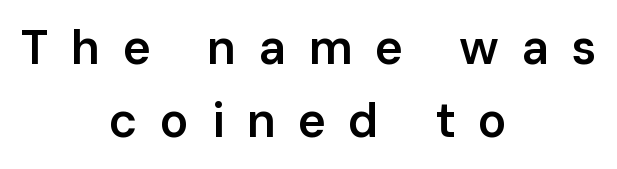
The gaps between neighbouring characters are conspicuously large. Unlike a traditional serif, this face leaves its strokes unadorned. A semibold gives these letters moderate extra thickness, short of bold. The font's upright variant was chosen for this text.
